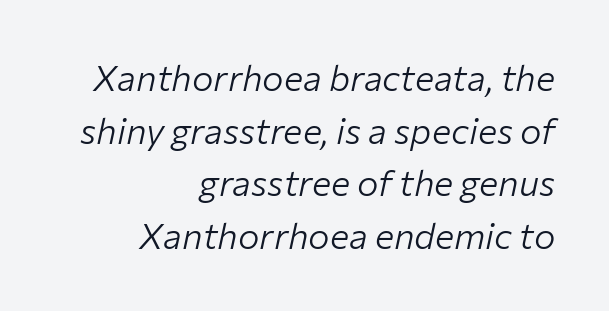
A typesetter would call this proportional, since set widths differ per character. The designer left line spacing at the default. Decoration check: the copy has no underline. The font's italic variant was chosen for this text. A quiet, ordinary-to-light weight characterises the typeface.
